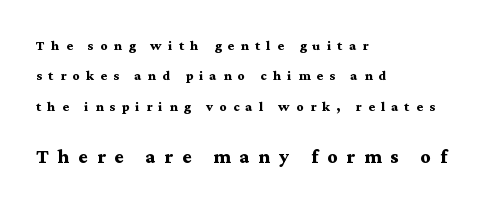
Q: Is the text bold? A: Yes.
Q: Is the text italic (slanted)? A: No, it is upright.
Q: Is the text underlined? A: No.
Q: How is the paragraph aligned? A: Left-aligned.
Q: Is the spacing between letters normal or unusually wide? A: Unusually wide.
Q: Is the spacing between lines tight, normal or loose? A: Loose.
Q: Which block of text is set in a larger size, the first (top) or the second (bottom)? A: The second (bottom) one.
